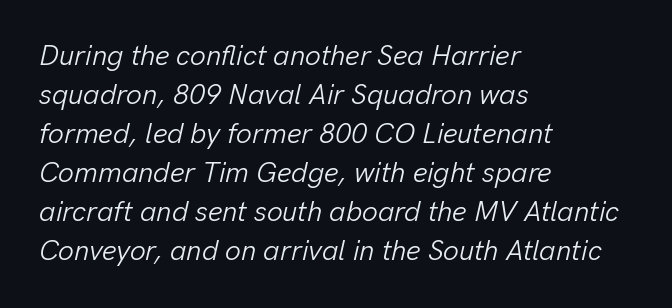
{"italic": "yes", "lean": "right", "slant_degrees": 13, "bold": "no", "weight": "light", "width": "normal", "stroke_contrast": "low", "x_height": "medium", "monospaced": "no", "underline": "no", "align": "left", "line_spacing": "normal", "line_spacing_ratio": 1.39, "letter_spacing": "normal", "letter_spacing_em": 0.0, "glyph_px": 28}
